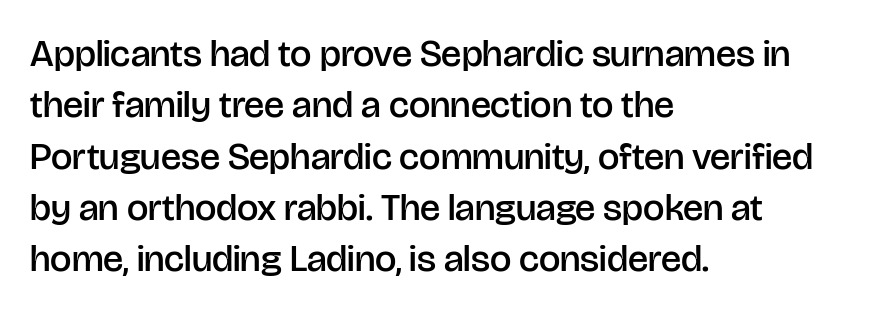
Designer's note — italics off, roman on. A bare baseline throughout the passage. The passage shown is semibold, sitting just below true bold. One-word summary of the alignment: left. A typesetter would call this proportional, since set widths differ per character. How are the letters spaced? Ordinarily, with no added tracking.
